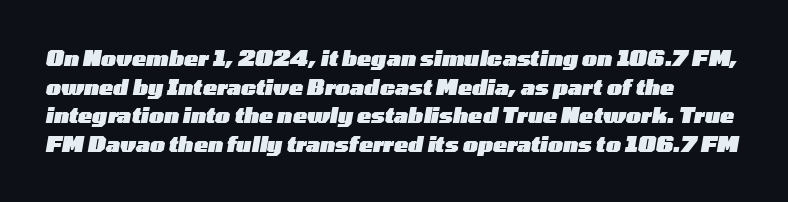
{"italic": "yes", "lean": "right", "slant_degrees": 10, "bold": "yes", "underline": "no", "line_spacing": "normal", "line_spacing_ratio": 1.36, "letter_spacing": "normal", "letter_spacing_em": 0.0, "glyph_px": 21}
